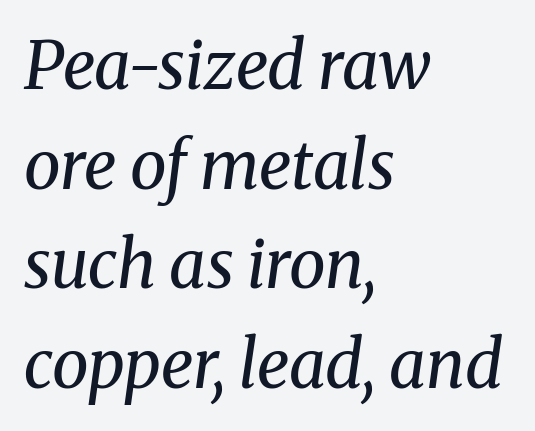
This block has exactly the height ordinary leading produces. Yep, those are serifs on the letters. Is the type slanted? Yes — the strokes lean at a clear angle. Plain, unruled lines of type. The passage shown has conventional tracking throughout. Character widths vary here, with narrow letters taking less room than wide ones.
